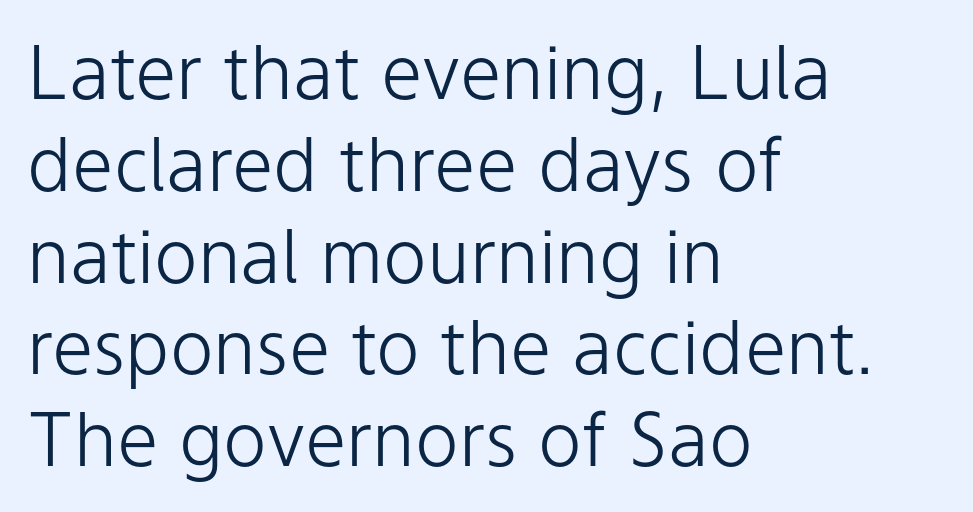
Line beginnings align vertically; line endings do not. A light-to-regular cut is what we see here. The specimen omits any rule beneath the text block's lines. These lines are rendered in a variable-pitch font.
